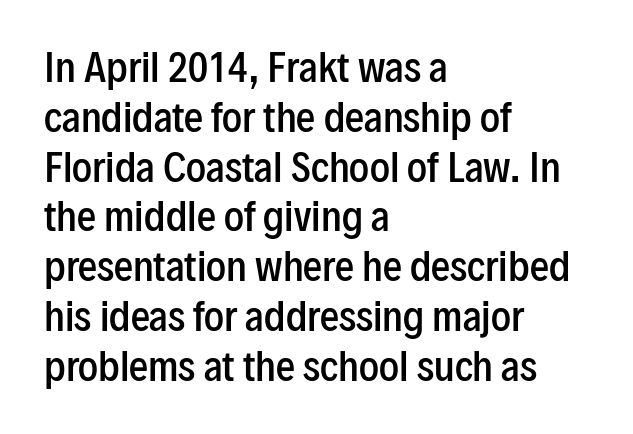
Q: Is the text bold? A: Semi-bold.
Q: Is the text italic (slanted)? A: No, it is upright.
Q: Is the typeface a serif or a sans-serif typeface? A: Sans-serif.
Q: Is the text underlined? A: No.
Q: How is the paragraph aligned? A: Left-aligned.
Q: Is the spacing between letters normal or unusually wide? A: Normal.
Q: Is the spacing between lines tight, normal or loose? A: Normal.
Q: Width (condensed, normal, or wide)? A: Condensed.
Q: Stroke contrast? A: Low.
Q: x-height? A: Medium.
Q: Monospaced? A: No.
